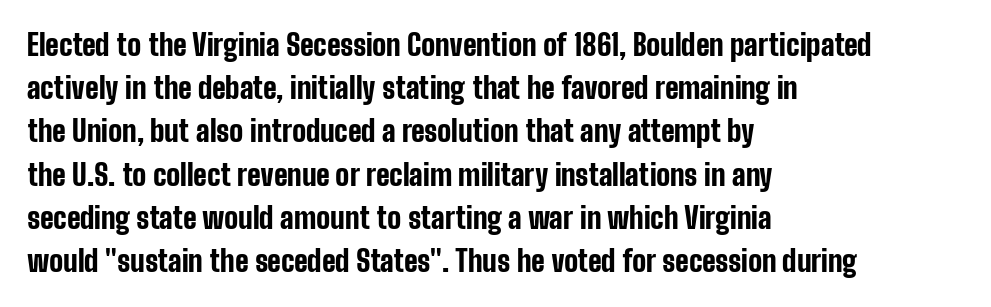
{"serif": "no", "italic": "no", "bold": "yes", "weight": "bold", "width": "condensed", "stroke_contrast": "low", "x_height": "medium", "monospaced": "no", "underline": "no", "align": "left", "line_spacing": "normal", "line_spacing_ratio": 1.49, "letter_spacing": "normal", "letter_spacing_em": 0.0, "glyph_px": 29}
